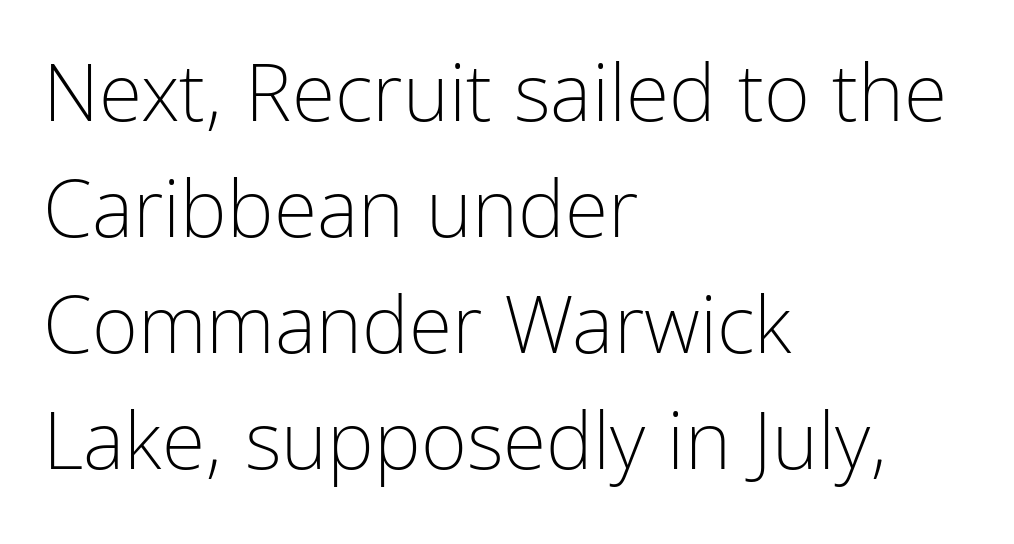
The image shows 79 px light, condensed sans-serif type, upright; set left-aligned, normal line spacing (1.47x), normal letter spacing, not underlined; low stroke contrast and a medium x-height.
